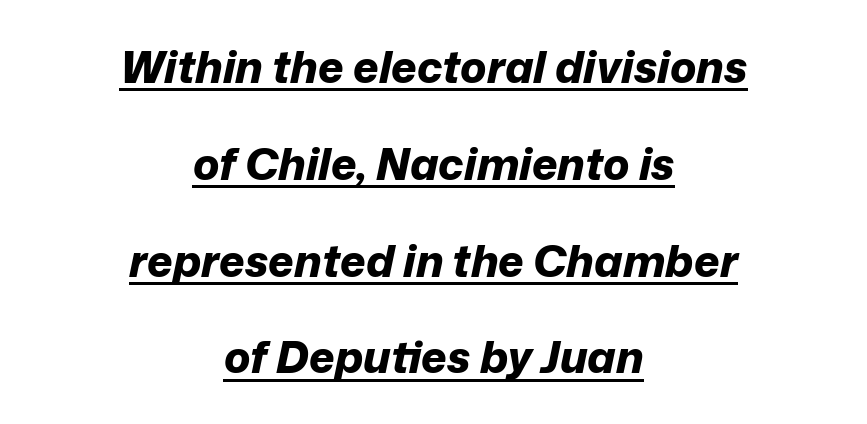
{"italic": "yes", "lean": "right", "slant_degrees": 12, "bold": "yes", "weight": "bold", "width": "normal", "stroke_contrast": "low", "x_height": "medium", "monospaced": "no", "underline": "yes", "align": "center", "line_spacing": "loose", "line_spacing_ratio": 2.2, "letter_spacing": "normal", "letter_spacing_em": 0.0, "glyph_px": 44}
